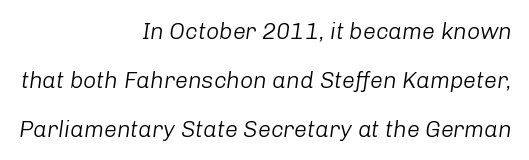
Q: Is the text bold? A: No.
Q: Is the text italic (slanted)? A: Yes, it leans right by about 8 degrees.
Q: Is the text underlined? A: No.
Q: How is the paragraph aligned? A: Right-aligned.
Q: Is the spacing between letters normal or unusually wide? A: Normal.
Q: Is the spacing between lines tight, normal or loose? A: Loose.
